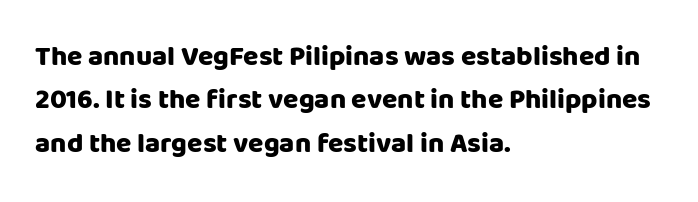
The image shows 28 px heavy sans-serif type, upright; set left-aligned, normal line spacing (1.55x), normal letter spacing, not underlined; low stroke contrast and a large x-height.
